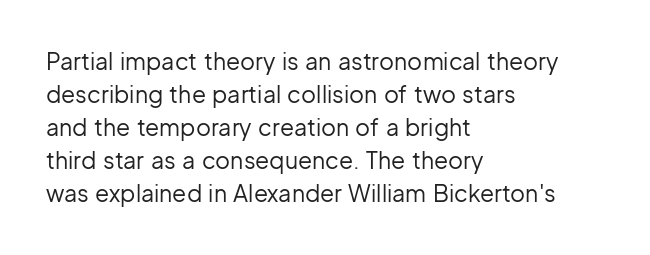
Q: Is the text bold? A: No.
Q: Is the text italic (slanted)? A: No, it is upright.
Q: Is the text underlined? A: No.
Q: How is the paragraph aligned? A: Left-aligned.
Q: Is the spacing between letters normal or unusually wide? A: Normal.
Q: Is the spacing between lines tight, normal or loose? A: Normal.
